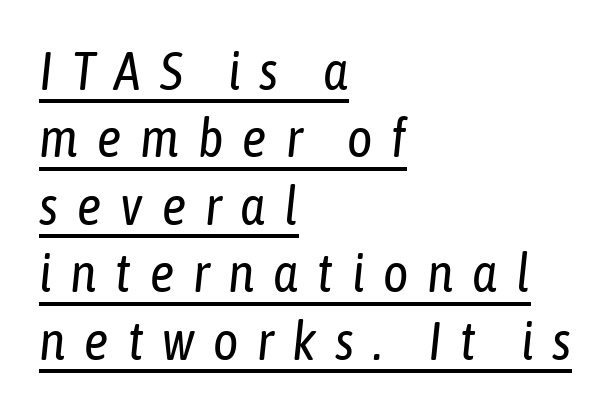
Rows of type keep a routine distance in the vertical direction. Looking at the ascenders, they clearly lean. The letters look calm and open, with moderate or lighter stems. Reading down the block, your eye returns to a fixed left position each line.
